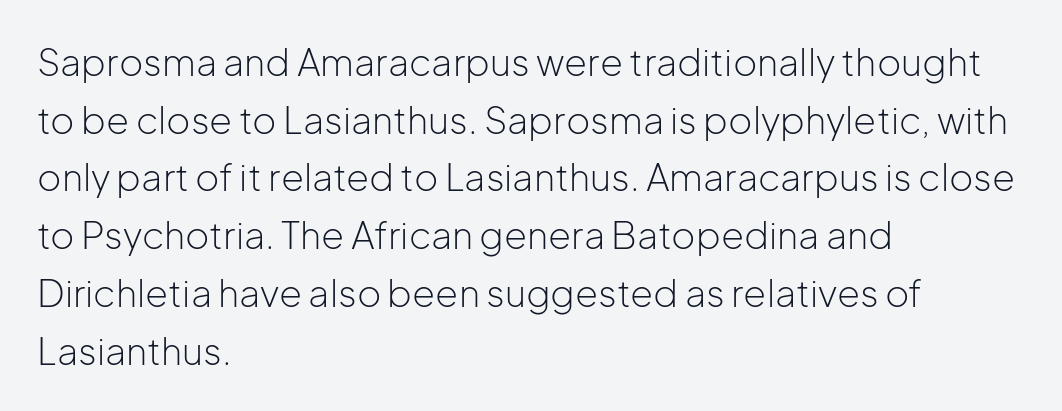
Q: Is the text bold? A: No.
Q: Is the text italic (slanted)? A: No, it is upright.
Q: Is the typeface a serif or a sans-serif typeface? A: Sans-serif.
Q: Is the text underlined? A: No.
Q: How is the paragraph aligned? A: Left-aligned.
Q: Is the spacing between letters normal or unusually wide? A: Normal.
Q: Is the spacing between lines tight, normal or loose? A: Normal.
Q: Width (condensed, normal, or wide)? A: Normal.
Q: Stroke contrast? A: Low.
Q: x-height? A: Medium.
Q: Monospaced? A: No.
